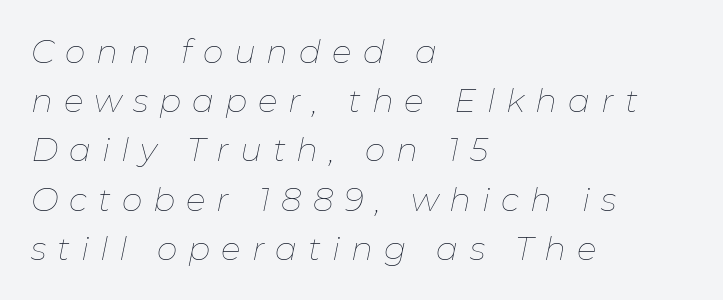
Q: Is the text bold? A: No.
Q: Is the text italic (slanted)? A: Yes, it leans right by about 11 degrees.
Q: Is the text underlined? A: No.
Q: How is the paragraph aligned? A: Left-aligned.
Q: Is the spacing between letters normal or unusually wide? A: Unusually wide.
Q: Is the spacing between lines tight, normal or loose? A: Normal.
Q: Width (condensed, normal, or wide)? A: Normal.
Q: Stroke contrast? A: Low.
Q: x-height? A: Medium.
Q: Monospaced? A: No.
